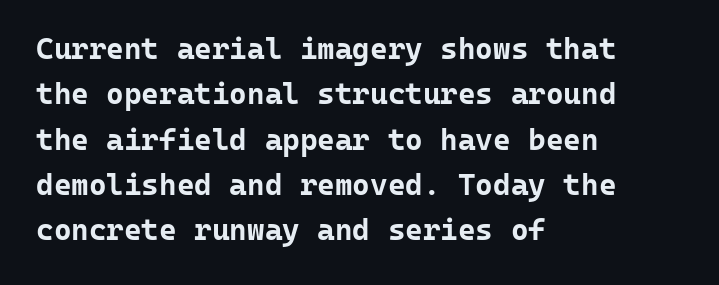
These lines are set flush left with a ragged right edge. Compared with typical body copy, the letter spacing here is the same. Unlike italic type, these characters show no tilt at all. Spacing verdict: monospaced, one width for all characters. I'd describe the lettering as bold — thick and assertive. Each letter's strokes conclude bluntly, with no projecting serifs.
